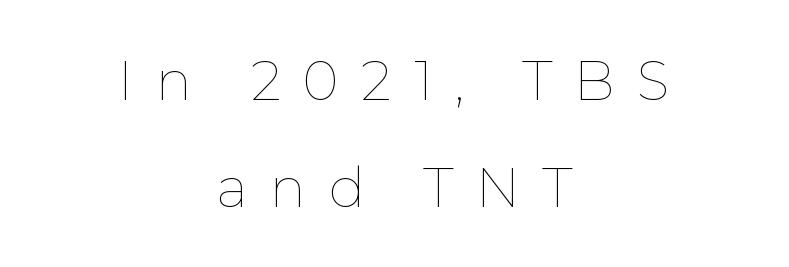
Q: Is the text bold? A: No.
Q: Is the text italic (slanted)? A: No, it is upright.
Q: Is the text underlined? A: No.
Q: How is the paragraph aligned? A: Centered.
Q: Is the spacing between letters normal or unusually wide? A: Unusually wide.
Q: Is the spacing between lines tight, normal or loose? A: Loose.
Q: Width (condensed, normal, or wide)? A: Normal.
Q: Stroke contrast? A: Low.
Q: x-height? A: Medium.
Q: Monospaced? A: No.
